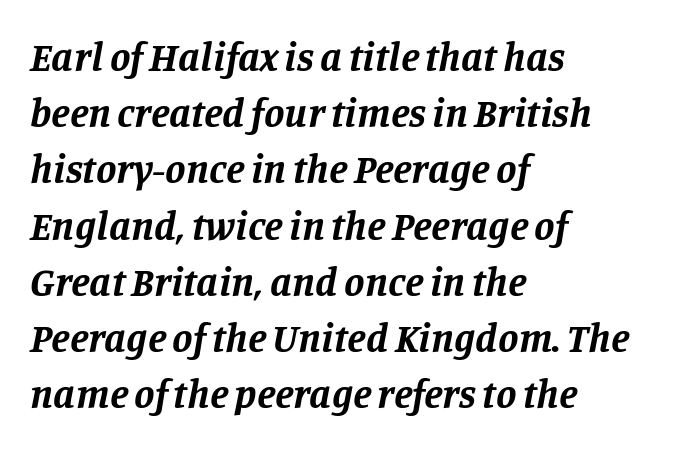
The image shows 41 px bold serif type, italic (leaning right); set left-aligned, normal line spacing (1.37x), normal letter spacing, not underlined; low stroke contrast and a large x-height.
